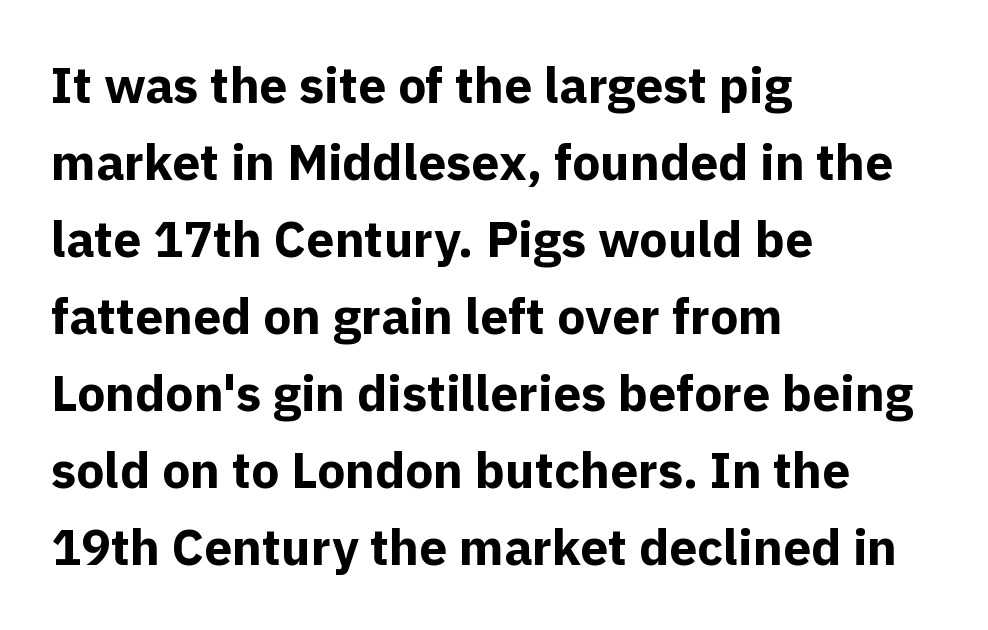
Q: Is the text bold? A: Yes.
Q: Is the text italic (slanted)? A: No, it is upright.
Q: Is the typeface a serif or a sans-serif typeface? A: Sans-serif.
Q: Is the text underlined? A: No.
Q: How is the paragraph aligned? A: Left-aligned.
Q: Is the spacing between letters normal or unusually wide? A: Normal.
Q: Is the spacing between lines tight, normal or loose? A: Normal.
Q: Width (condensed, normal, or wide)? A: Normal.
Q: x-height? A: Medium.
Q: Monospaced? A: No.
